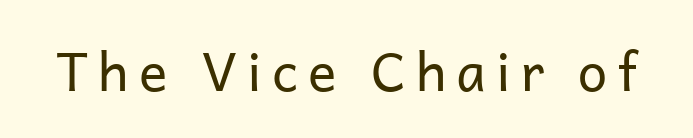
Q: Is the text bold? A: No.
Q: Is the text italic (slanted)? A: No, it is upright.
Q: Is the typeface a serif or a sans-serif typeface? A: Sans-serif.
Q: Is the text underlined? A: No.
Q: Width (condensed, normal, or wide)? A: Normal.
Q: Stroke contrast? A: Low.
Q: x-height? A: Medium.
Q: Monospaced? A: No.
